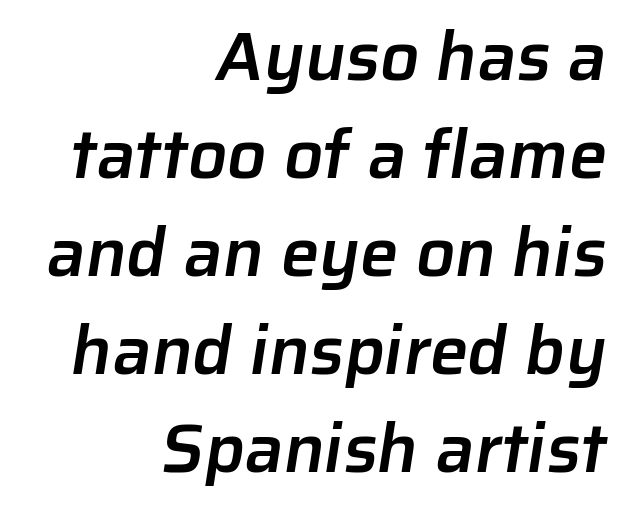
Q: Is the text bold? A: Semi-bold.
Q: Is the typeface a serif or a sans-serif typeface? A: Sans-serif.
Q: Is the text underlined? A: No.
Q: How is the paragraph aligned? A: Right-aligned.
Q: Is the spacing between letters normal or unusually wide? A: Normal.
Q: Is the spacing between lines tight, normal or loose? A: Normal.
Q: Width (condensed, normal, or wide)? A: Normal.
Q: Stroke contrast? A: Low.
Q: x-height? A: Medium.
Q: Monospaced? A: No.
